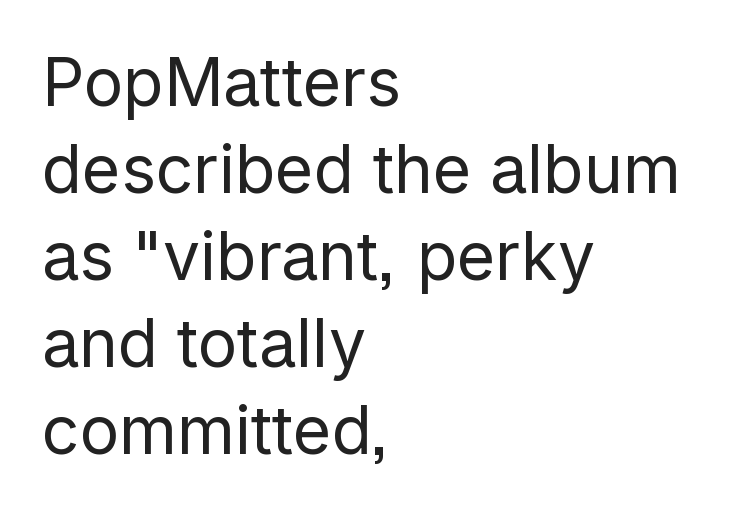
Q: Is the text bold? A: No.
Q: Is the text italic (slanted)? A: No, it is upright.
Q: Is the typeface a serif or a sans-serif typeface? A: Sans-serif.
Q: Is the text underlined? A: No.
Q: How is the paragraph aligned? A: Left-aligned.
Q: Is the spacing between letters normal or unusually wide? A: Normal.
Q: Is the spacing between lines tight, normal or loose? A: Normal.
Q: Width (condensed, normal, or wide)? A: Normal.
Q: Stroke contrast? A: Low.
Q: x-height? A: Medium.
Q: Monospaced? A: No.
